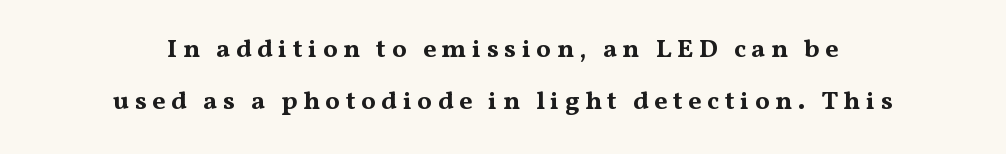
Q: Is the text bold? A: Yes.
Q: Is the text italic (slanted)? A: No, it is upright.
Q: Is the text underlined? A: No.
Q: How is the paragraph aligned? A: Centered.
Q: Is the spacing between letters normal or unusually wide? A: Unusually wide.
Q: Is the spacing between lines tight, normal or loose? A: Loose.
